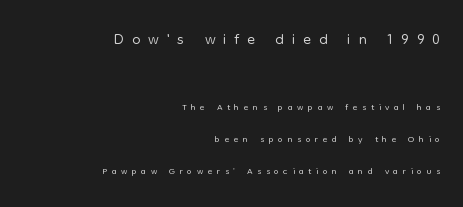
The image shows 24 px text type, upright; set right-aligned, loose line spacing (2.31x), unusually wide letter spacing (+0.32 em), not underlined; the first (top) block is 1.71x larger.
